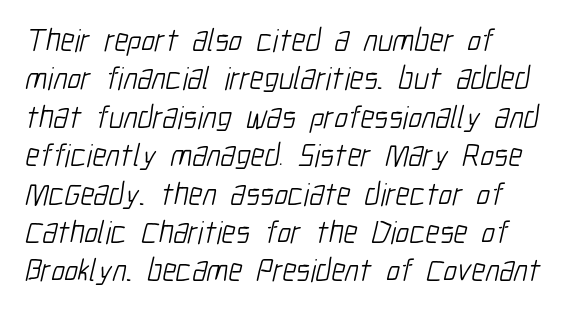
Q: Is the text bold? A: No.
Q: Is the typeface a serif or a sans-serif typeface? A: Sans-serif.
Q: Is the text underlined? A: No.
Q: Is the spacing between letters normal or unusually wide? A: Normal.
Q: Width (condensed, normal, or wide)? A: Condensed.
Q: Stroke contrast? A: Low.
Q: x-height? A: Medium.
Q: Monospaced? A: No.
